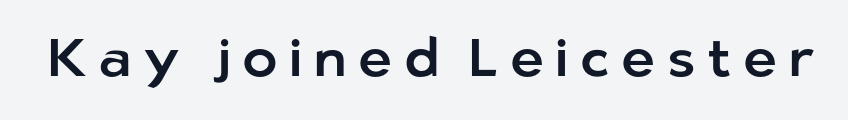
Q: Is the text italic (slanted)? A: No, it is upright.
Q: Is the typeface a serif or a sans-serif typeface? A: Sans-serif.
Q: Is the text underlined? A: No.
Q: Is the spacing between letters normal or unusually wide? A: Unusually wide.
Q: Width (condensed, normal, or wide)? A: Normal.
Q: Stroke contrast? A: Low.
Q: x-height? A: Medium.
Q: Monospaced? A: No.
